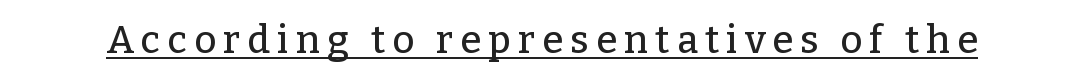
Q: Is the text italic (slanted)? A: No, it is upright.
Q: Is the typeface a serif or a sans-serif typeface? A: Serif.
Q: Is the text underlined? A: Yes.
Q: Width (condensed, normal, or wide)? A: Normal.
Q: Stroke contrast? A: Low.
Q: x-height? A: Medium.
Q: Monospaced? A: No.
